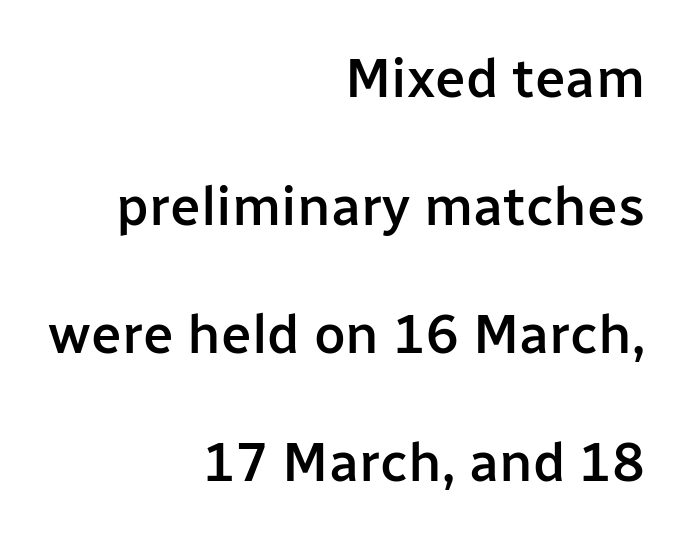
The image shows 55 px semibold sans-serif type, upright; set right-aligned, loose line spacing (2.33x), normal letter spacing, not underlined; low stroke contrast and a medium x-height.
